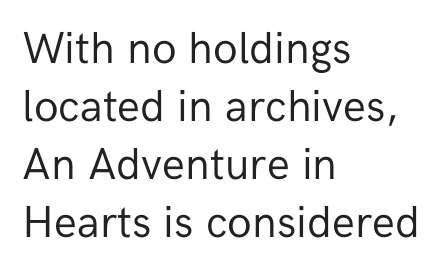
The image shows 45 px regular-weight sans-serif type, upright; set left-aligned, normal line spacing (1.29x), normal letter spacing, not underlined; low stroke contrast and a medium x-height.
